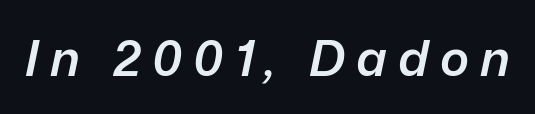
Short note: letters widely spaced. Tall strokes in this sample are angled rather than plumb. Students, this is semibold: more ink than regular, less than bold. Underline: absent.
